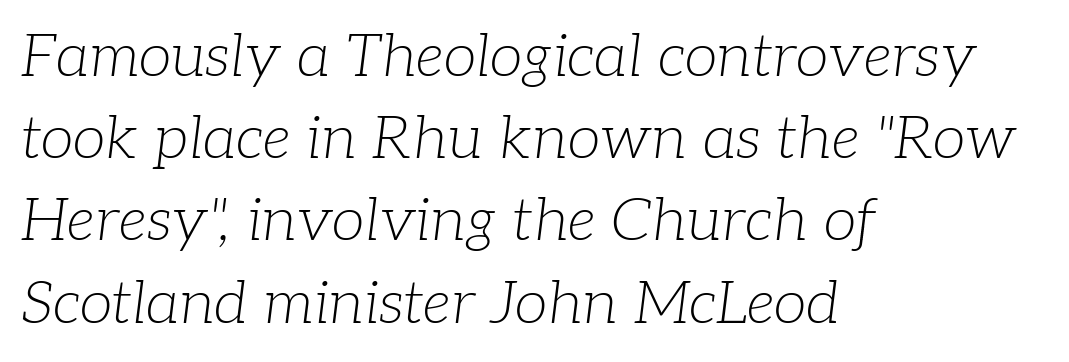
The image shows 60 px light serif type, italic (leaning right); set left-aligned, normal line spacing (1.37x), normal letter spacing, not underlined; low stroke contrast and a medium x-height.
